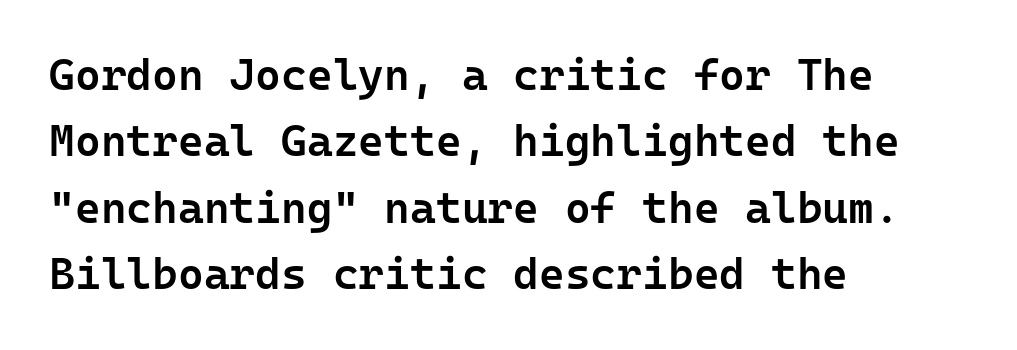
{"serif": "no", "italic": "no", "bold": "semi", "weight": "semibold", "width": "normal", "stroke_contrast": "low", "x_height": "medium", "monospaced": "yes", "underline": "no", "align": "left", "line_spacing": "normal", "line_spacing_ratio": 1.51, "letter_spacing": "normal", "letter_spacing_em": 0.0, "glyph_px": 44}
